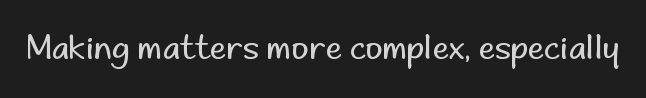
Q: Is the text bold? A: No.
Q: Is the text italic (slanted)? A: No, it is upright.
Q: Is the typeface a serif or a sans-serif typeface? A: Sans-serif.
Q: Is the text underlined? A: No.
Q: Is the spacing between letters normal or unusually wide? A: Normal.
Q: Width (condensed, normal, or wide)? A: Normal.
Q: Stroke contrast? A: Low.
Q: x-height? A: Small.
Q: Monospaced? A: No.
